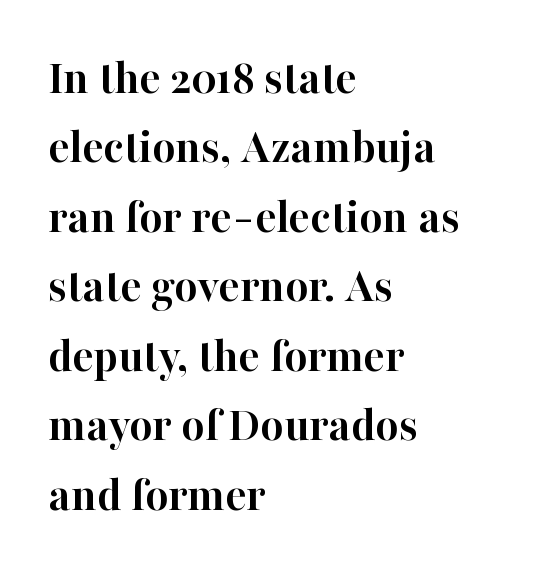
{"serif": "yes", "italic": "no", "bold": "yes", "weight": "semibold", "width": "normal", "stroke_contrast": "high", "x_height": "medium", "monospaced": "no", "underline": "no", "align": "left", "line_spacing": "normal", "line_spacing_ratio": 1.39, "letter_spacing": "normal", "letter_spacing_em": 0.0, "glyph_px": 50}
